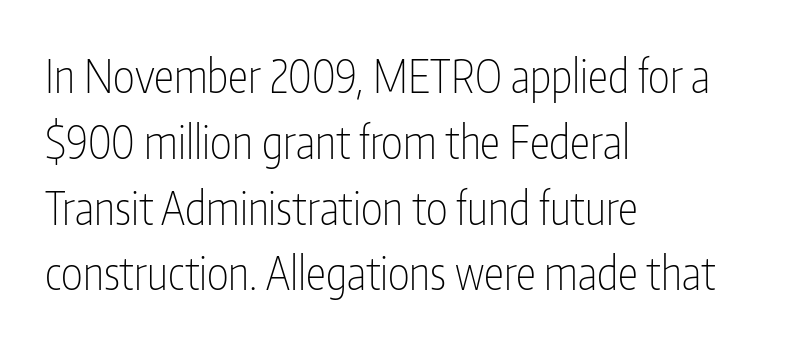
{"serif": "no", "italic": "no", "bold": "no", "weight": "thin", "width": "condensed", "stroke_contrast": "low", "x_height": "medium", "monospaced": "no", "underline": "no", "align": "left", "line_spacing": "normal", "line_spacing_ratio": 1.43, "letter_spacing": "normal", "letter_spacing_em": 0.0, "glyph_px": 46}
